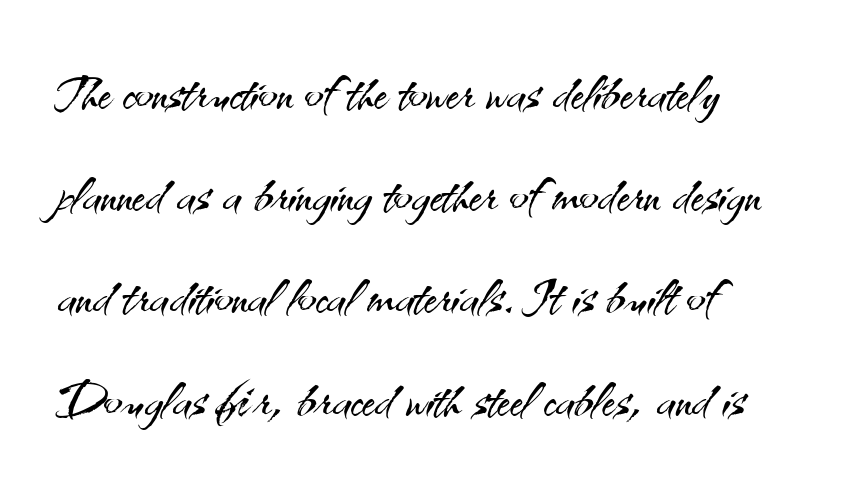
{"serif": "no", "bold": "no", "weight": "light", "width": "normal", "stroke_contrast": "medium", "x_height": "small", "monospaced": "no", "underline": "no", "line_spacing": "normal", "line_spacing_ratio": 1.46, "letter_spacing": "normal", "letter_spacing_em": 0.0, "glyph_px": 70}
